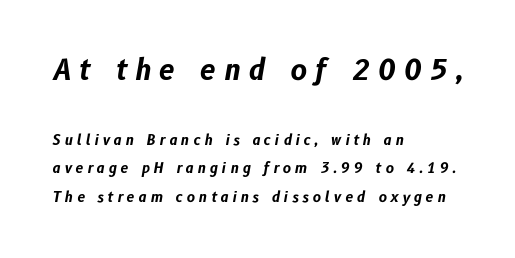
Heavy, bold letterforms. Character widths vary here, with narrow letters taking less room than wide ones. The rendering anchors every line to the left-hand side. You can tell it's italic because the verticals aren't actually vertical. How are the letters spaced? Widely, with obvious added tracking. One glance says open: line gaps are wider than usual.
